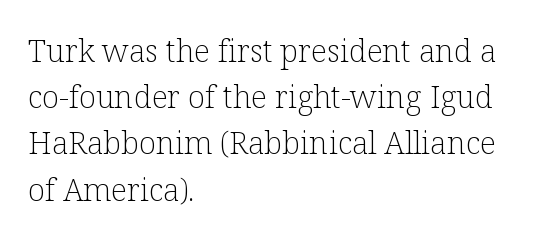
The image shows 31 px light serif type, upright; set left-aligned, normal line spacing (1.49x), normal letter spacing, not underlined; low stroke contrast and a medium x-height.
